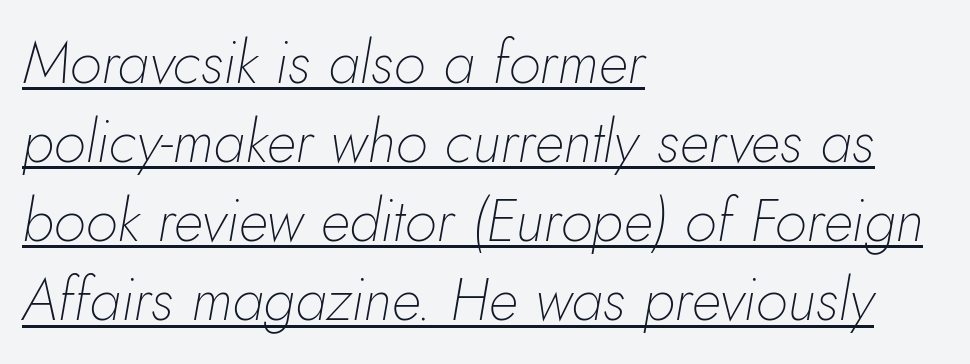
The glyphs look as if they've been sheared to an angle. If you measured baseline to baseline, you'd find a middling distance. A classic flush-left, rag-right setting is used for this passage. Underlined type. Students, note that the glyphs here touch the page at normal intervals. Counters stay open thanks to moderate or lighter strokes.
